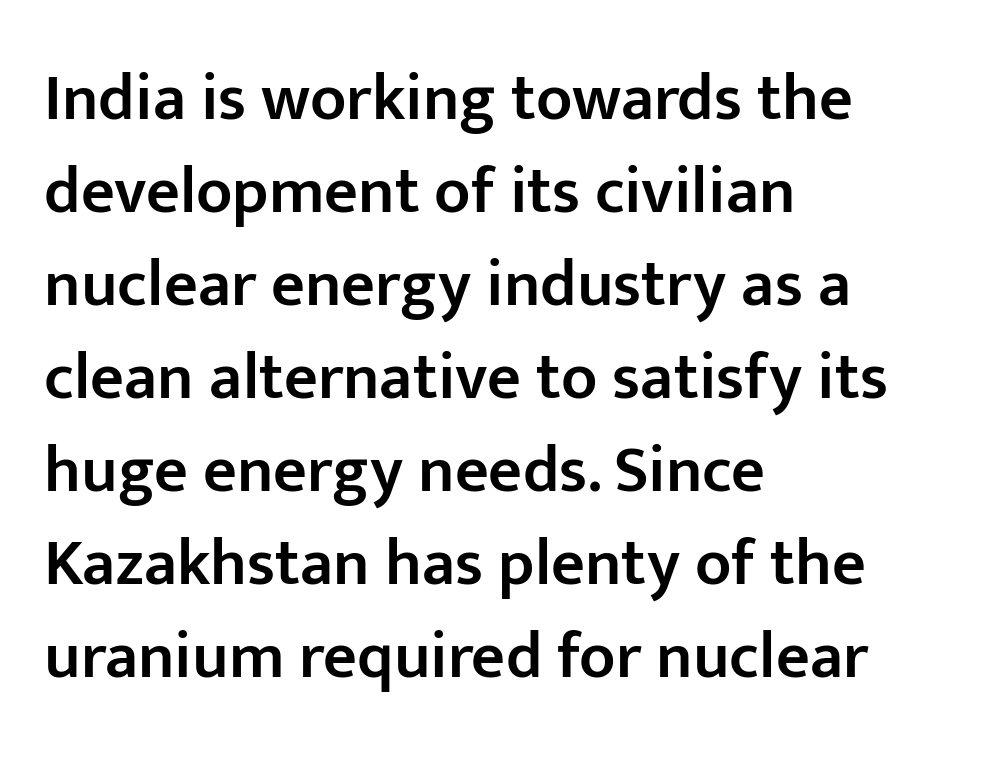
The image shows 66 px semibold sans-serif type, upright; set left-aligned, normal line spacing (1.41x), normal letter spacing, not underlined; low stroke contrast and a medium x-height.
